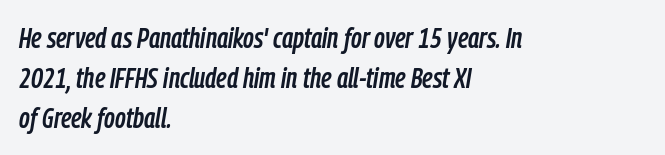
{"italic": "yes", "lean": "right", "slant_degrees": 9, "width": "condensed", "stroke_contrast": "low", "x_height": "medium", "monospaced": "no", "underline": "no", "align": "left", "line_spacing": "normal", "line_spacing_ratio": 1.38, "letter_spacing": "normal", "letter_spacing_em": 0.0, "glyph_px": 29}
